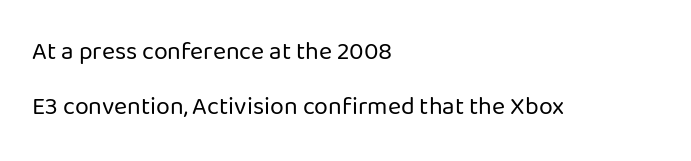
{"italic": "no", "bold": "no", "underline": "no", "align": "left", "line_spacing": "loose", "line_spacing_ratio": 2.22, "letter_spacing": "normal", "letter_spacing_em": 0.0, "glyph_px": 25}
